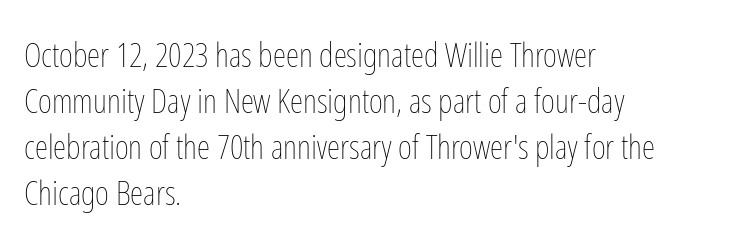
The typesetting does not lean heavy: it is not bold. What's the leading like? Ordinary, nothing unusual. These lines are set flush left with a ragged right edge. Posture: straight, roman, zero tilt. The specimen omits any rule beneath the text block's lines. The letters sit at their default tracking, neither squeezed nor spread.
